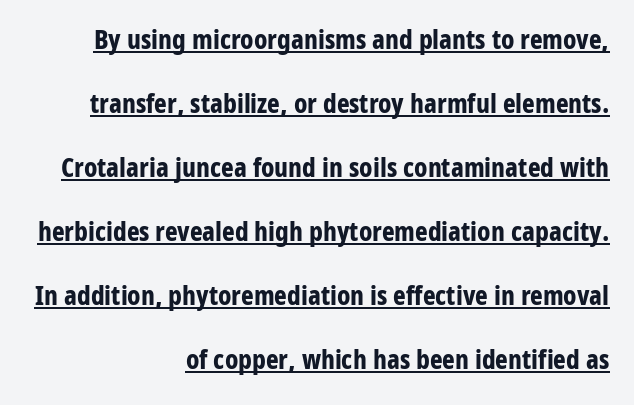
{"italic": "no", "bold": "yes", "underline": "yes", "align": "right", "line_spacing": "loose", "line_spacing_ratio": 2.37, "letter_spacing": "normal", "letter_spacing_em": 0.0, "glyph_px": 27}
